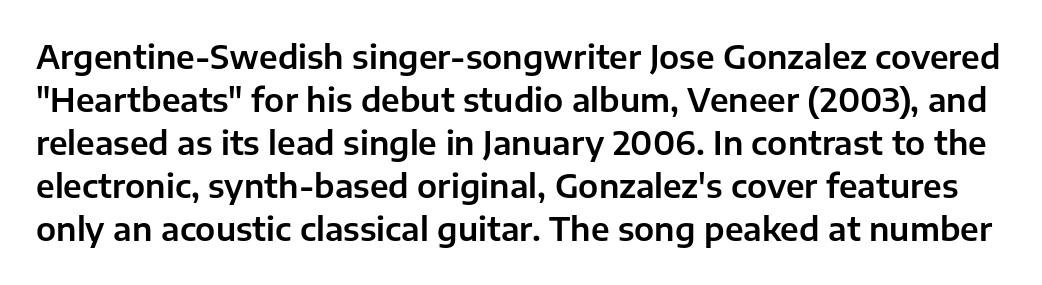
The image shows 32 px sans-serif type, upright; set normal line spacing (1.34x), normal letter spacing, not underlined; low stroke contrast and a medium x-height.
